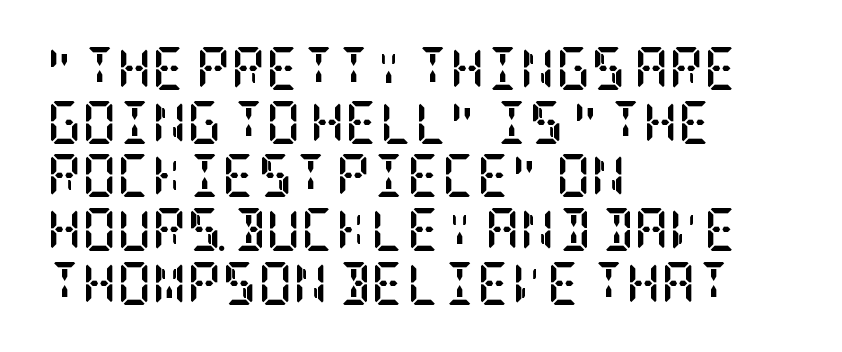
Horizontal alignment here is leftward, the default for most running prose. Tracking here is standard; glyphs follow each other at the usual distance. Anything drawn beneath the words? Only blank space. Look at the stroke-to-counter ratio: heavy, a bold.
